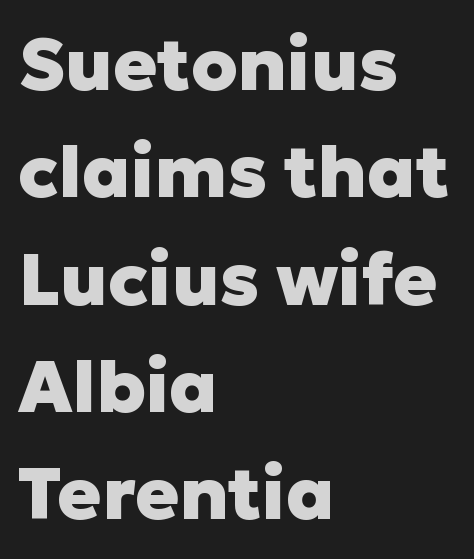
The image shows 73 px heavy sans-serif type, upright; set left-aligned, normal line spacing (1.47x), normal letter spacing, not underlined; low stroke contrast and a medium x-height.
